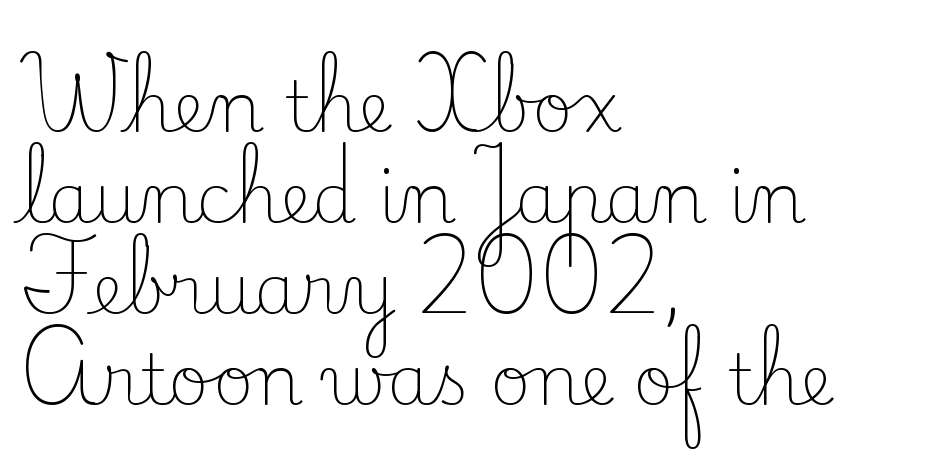
The image shows 70 px light serif type, upright; set left-aligned, normal line spacing (1.3x), normal letter spacing, not underlined; low stroke contrast and a small x-height.
